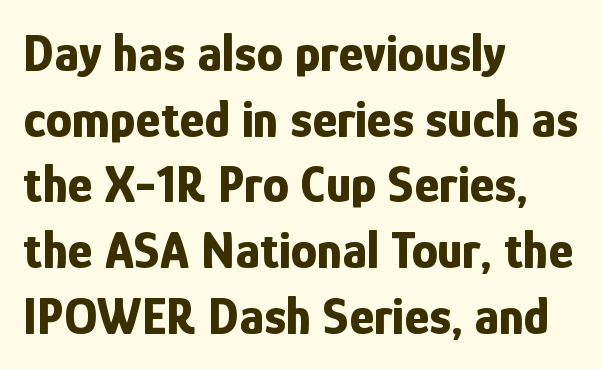
The image shows 53 px bold, condensed sans-serif type, upright; set left-aligned, line spacing 1.24x, normal letter spacing, not underlined; low stroke contrast and a medium x-height.
